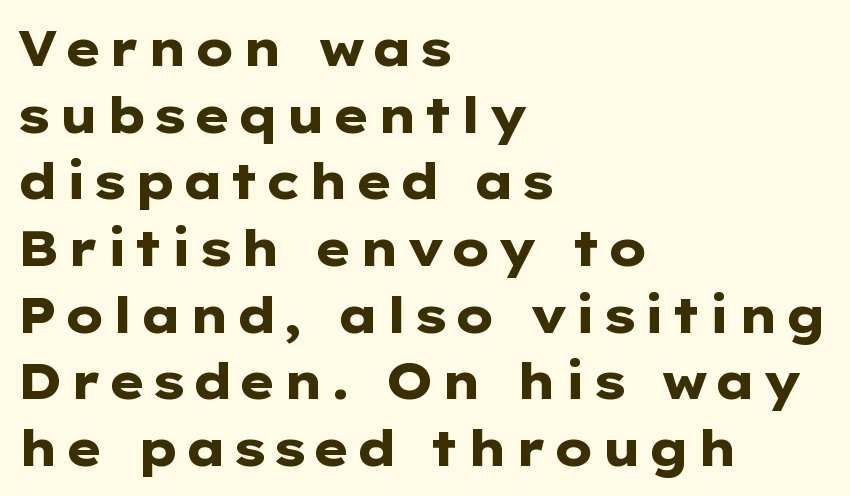
Rows of type keep a routine distance in the vertical direction. Set as a true bold cut, around the 700 mark. The strip under each line holds only bare page. Examine the stroke ends and you'll find no serifs.
